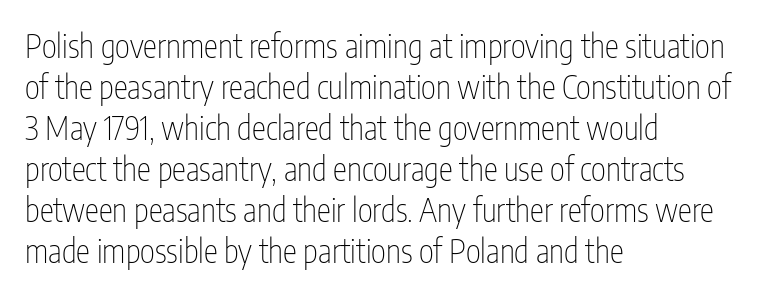
{"serif": "no", "italic": "no", "bold": "no", "weight": "thin", "width": "condensed", "stroke_contrast": "low", "x_height": "medium", "monospaced": "no", "underline": "no", "align": "left", "line_spacing": "normal", "line_spacing_ratio": 1.28, "letter_spacing": "normal", "letter_spacing_em": 0.0, "glyph_px": 32}
